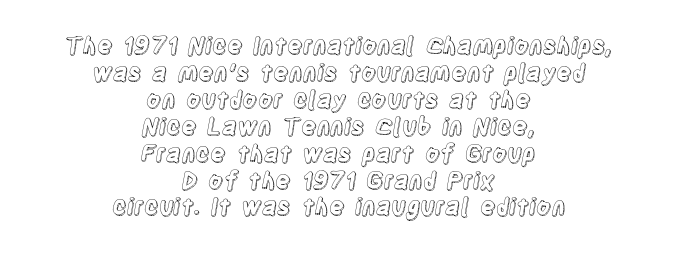
The image shows 23 px text type; set centered, line spacing 1.17x, normal letter spacing, not underlined.
